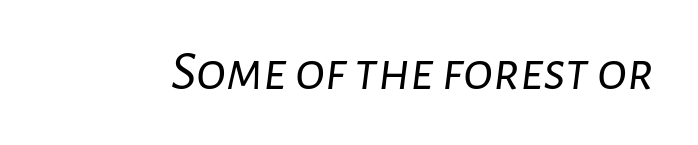
Q: Is the text bold? A: No.
Q: Is the text italic (slanted)? A: Yes, it leans right by about 7 degrees.
Q: Is the text underlined? A: No.
Q: Is the spacing between letters normal or unusually wide? A: Normal.
Q: Width (condensed, normal, or wide)? A: Normal.
Q: Stroke contrast? A: Low.
Q: x-height? A: Medium.
Q: Monospaced? A: No.
